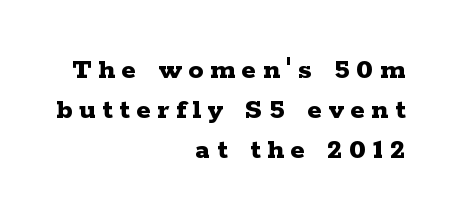
{"serif": "yes", "italic": "no", "bold": "yes", "weight": "bold", "width": "wide", "stroke_contrast": "low", "x_height": "medium", "monospaced": "no", "underline": "no", "align": "right", "line_spacing": "normal", "line_spacing_ratio": 1.33, "letter_spacing": "wide", "letter_spacing_em": 0.22, "glyph_px": 30}
